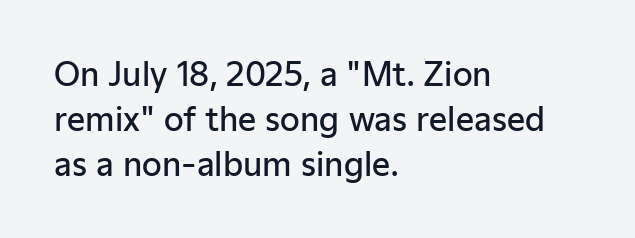
The image shows 32 px semibold sans-serif type, upright; set left-aligned, normal line spacing (1.41x), normal letter spacing, not underlined; low stroke contrast and a medium x-height.
